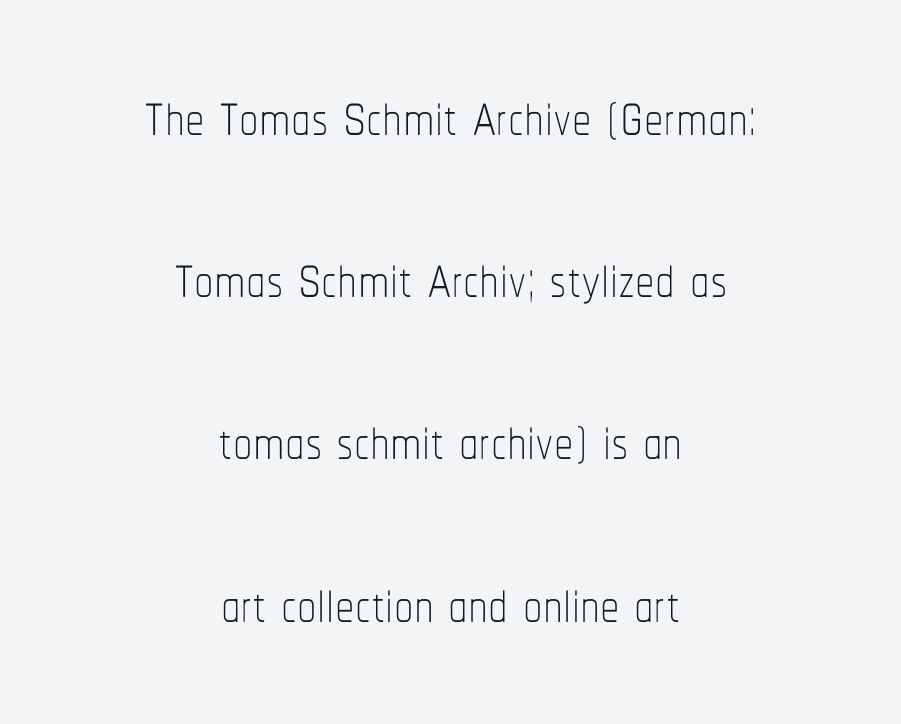
Q: Is the text bold? A: No.
Q: Is the text italic (slanted)? A: No, it is upright.
Q: Is the text underlined? A: No.
Q: How is the paragraph aligned? A: Centered.
Q: Is the spacing between letters normal or unusually wide? A: Normal.
Q: Is the spacing between lines tight, normal or loose? A: Loose.
Q: Width (condensed, normal, or wide)? A: Condensed.
Q: Stroke contrast? A: Low.
Q: x-height? A: Medium.
Q: Monospaced? A: No.
